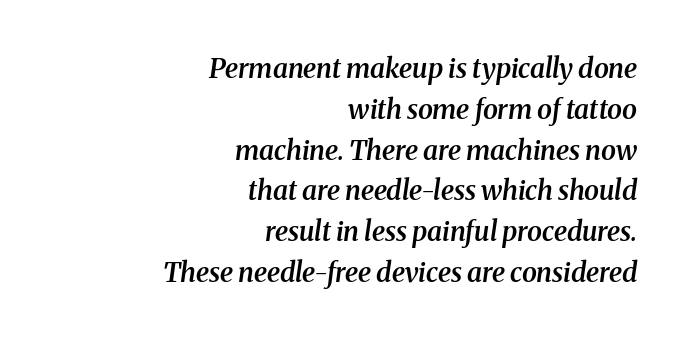
The image shows 27 px text type, italic (leaning right); set right-aligned, normal line spacing (1.51x), normal letter spacing, not underlined.
